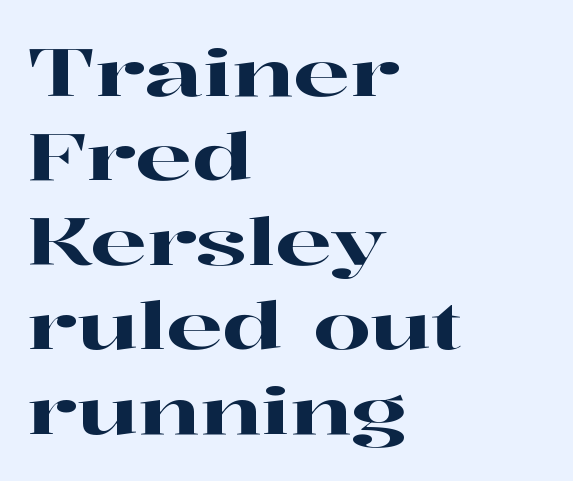
Q: Is the text italic (slanted)? A: No, it is upright.
Q: Is the typeface a serif or a sans-serif typeface? A: Serif.
Q: Is the text underlined? A: No.
Q: How is the paragraph aligned? A: Left-aligned.
Q: Is the spacing between letters normal or unusually wide? A: Normal.
Q: Is the spacing between lines tight, normal or loose? A: Normal.
Q: Width (condensed, normal, or wide)? A: Wide.
Q: Stroke contrast? A: High.
Q: x-height? A: Medium.
Q: Monospaced? A: No.
